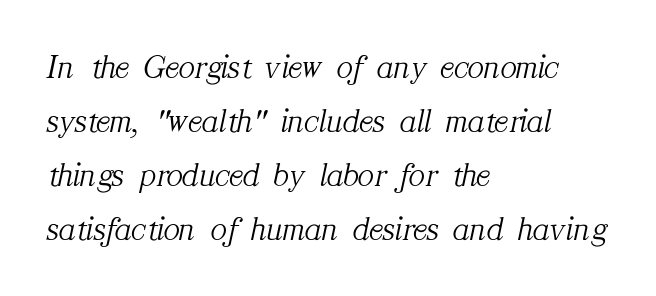
The image shows 34 px light serif type, italic (leaning right); set left-aligned, normal line spacing (1.59x), normal letter spacing, not underlined; medium stroke contrast and a medium x-height.
